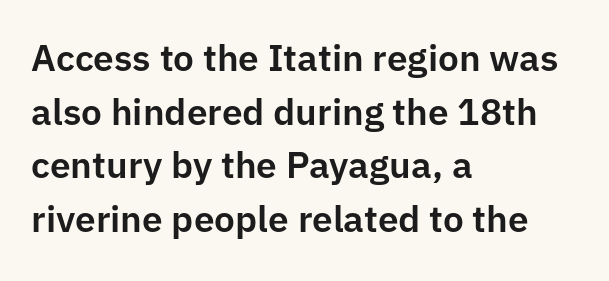
Q: Is the text italic (slanted)? A: No, it is upright.
Q: Is the typeface a serif or a sans-serif typeface? A: Sans-serif.
Q: Is the text underlined? A: No.
Q: How is the paragraph aligned? A: Left-aligned.
Q: Is the spacing between letters normal or unusually wide? A: Normal.
Q: Is the spacing between lines tight, normal or loose? A: Normal.
Q: Width (condensed, normal, or wide)? A: Normal.
Q: Stroke contrast? A: Low.
Q: x-height? A: Medium.
Q: Monospaced? A: No.
